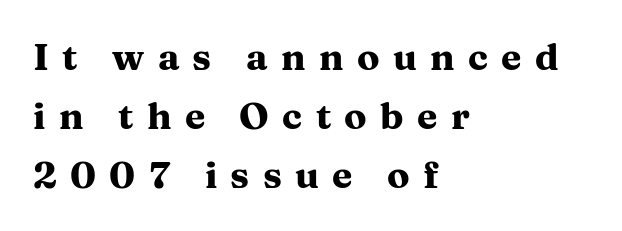
{"serif": "yes", "italic": "no", "bold": "yes", "weight": "heavy", "width": "wide", "stroke_contrast": "medium", "x_height": "medium", "monospaced": "no", "underline": "no", "align": "left", "line_spacing": "normal", "line_spacing_ratio": 1.59, "letter_spacing": "wide", "letter_spacing_em": 0.36, "glyph_px": 37}
